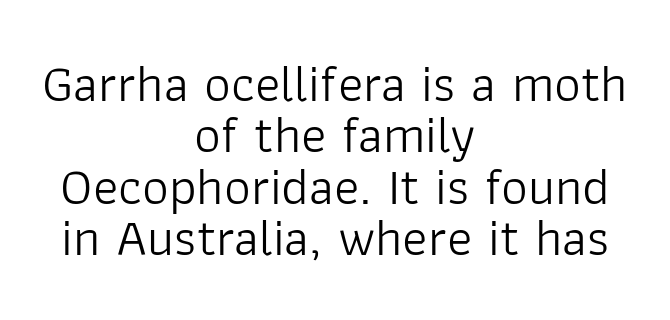
Q: Is the text bold? A: No.
Q: Is the text italic (slanted)? A: No, it is upright.
Q: Is the typeface a serif or a sans-serif typeface? A: Sans-serif.
Q: Is the text underlined? A: No.
Q: How is the paragraph aligned? A: Centered.
Q: Is the spacing between letters normal or unusually wide? A: Normal.
Q: Is the spacing between lines tight, normal or loose? A: Tight.
Q: Width (condensed, normal, or wide)? A: Normal.
Q: Stroke contrast? A: Low.
Q: x-height? A: Medium.
Q: Monospaced? A: No.
